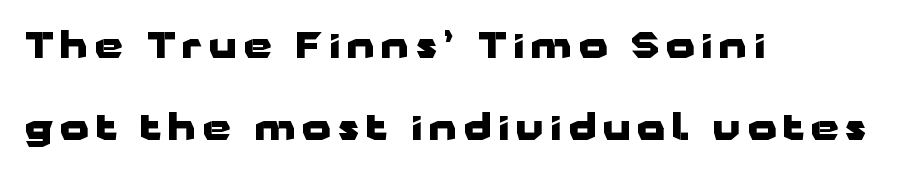
{"serif": "no", "italic": "no", "bold": "yes", "weight": "heavy", "width": "wide", "stroke_contrast": "low", "x_height": "medium", "monospaced": "no", "underline": "no", "align": "left", "line_spacing": "loose", "line_spacing_ratio": 2.29, "glyph_px": 36}
